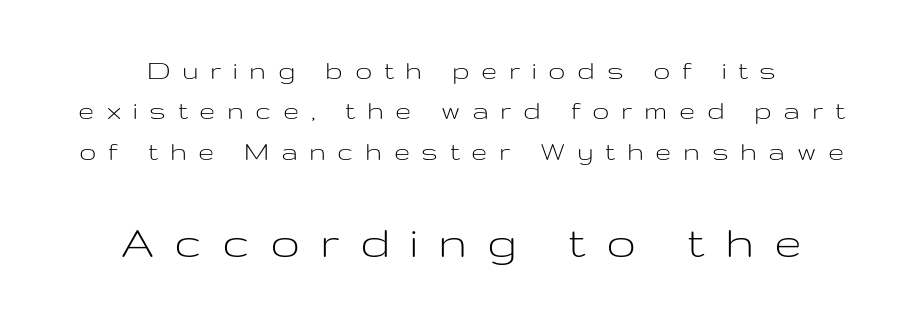
Q: Is the text bold? A: No.
Q: Is the text italic (slanted)? A: No, it is upright.
Q: Is the typeface a serif or a sans-serif typeface? A: Sans-serif.
Q: Is the text underlined? A: No.
Q: How is the paragraph aligned? A: Centered.
Q: Is the spacing between letters normal or unusually wide? A: Unusually wide.
Q: Is the spacing between lines tight, normal or loose? A: Normal.
Q: Which block of text is set in a larger size, the first (top) or the second (bottom)? A: The second (bottom) one.
Q: Width (condensed, normal, or wide)? A: Wide.
Q: Stroke contrast? A: Low.
Q: x-height? A: Medium.
Q: Monospaced? A: No.
